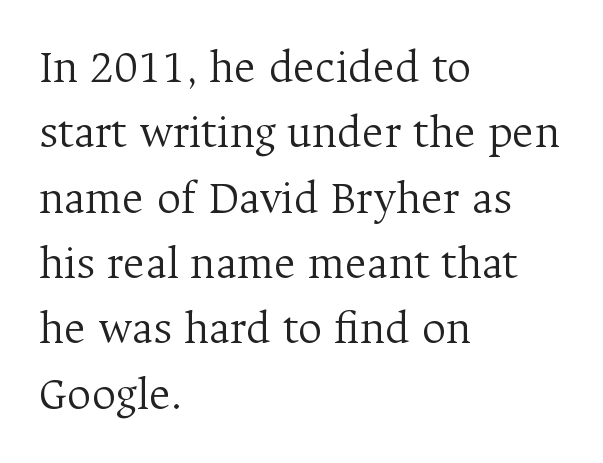
The image shows 47 px light serif type, upright; set left-aligned, normal line spacing (1.39x), normal letter spacing, not underlined; medium stroke contrast and a medium x-height.
